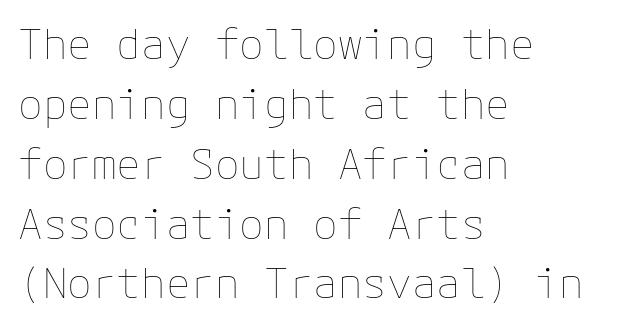
Q: Is the text bold? A: No.
Q: Is the text italic (slanted)? A: No, it is upright.
Q: Is the text underlined? A: No.
Q: How is the paragraph aligned? A: Left-aligned.
Q: Is the spacing between letters normal or unusually wide? A: Normal.
Q: Is the spacing between lines tight, normal or loose? A: Normal.
Q: Width (condensed, normal, or wide)? A: Normal.
Q: Stroke contrast? A: Low.
Q: x-height? A: Medium.
